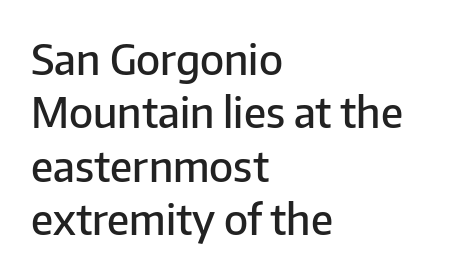
The image shows 42 px semibold sans-serif type, upright; set left-aligned, normal line spacing (1.27x), normal letter spacing, not underlined; low stroke contrast and a medium x-height.
